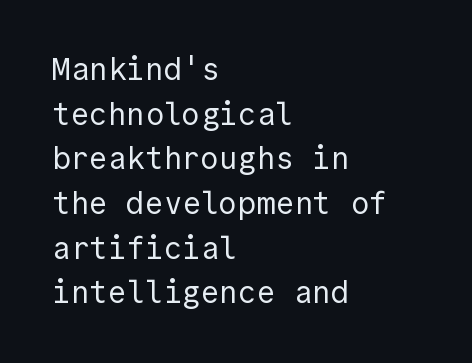
The image shows 31 px regular-weight sans-serif type, upright; set left-aligned, normal line spacing (1.44x), normal letter spacing, not underlined; a medium x-height.
